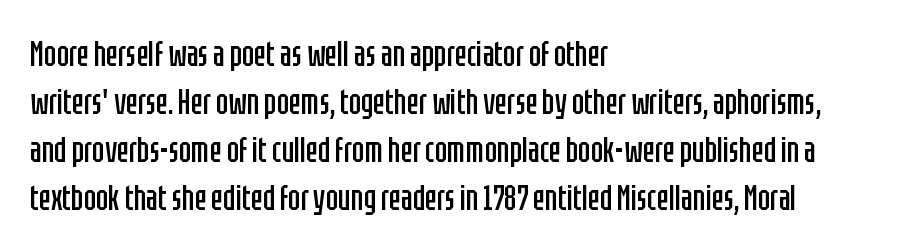
The image shows 36 px regular-weight, condensed sans-serif type, upright; set left-aligned, normal line spacing (1.33x), normal letter spacing, not underlined; low stroke contrast and a large x-height.
